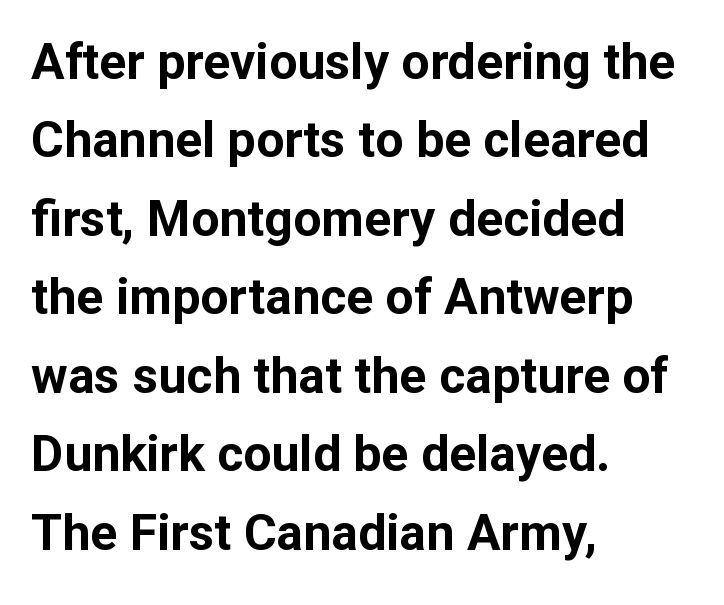
The image shows 50 px bold sans-serif type, upright; set left-aligned, normal line spacing (1.57x), normal letter spacing, not underlined; low stroke contrast and a medium x-height.
